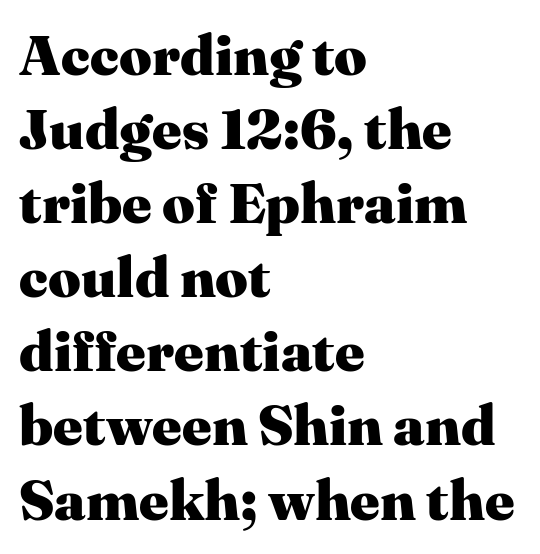
Q: Is the text bold? A: Yes.
Q: Is the text italic (slanted)? A: No, it is upright.
Q: Is the typeface a serif or a sans-serif typeface? A: Serif.
Q: Is the text underlined? A: No.
Q: How is the paragraph aligned? A: Left-aligned.
Q: Is the spacing between letters normal or unusually wide? A: Normal.
Q: Is the spacing between lines tight, normal or loose? A: Normal.
Q: Width (condensed, normal, or wide)? A: Normal.
Q: Stroke contrast? A: Medium.
Q: x-height? A: Medium.
Q: Monospaced? A: No.
